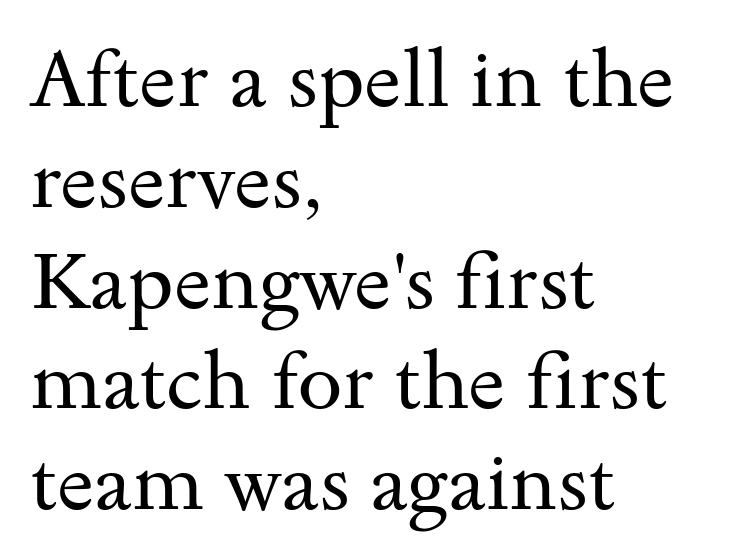
Are there feet on the stems? There are — it's a serif. Stems here are at most as thick as an everyday book face. Observe the ordinary spacing: letters are neighbours, not strangers. Is the block centered? No — it sits flush against the left margin. Ascenders rise straight up at ninety degrees.
